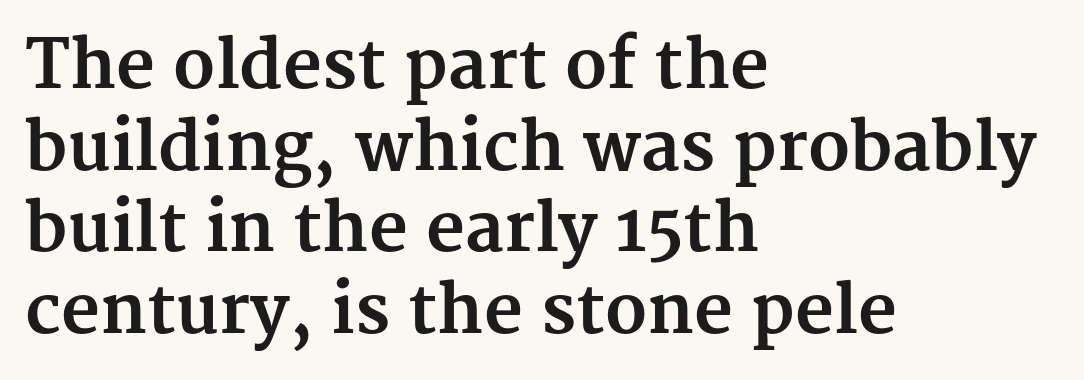
Weight check: bold — yes, fully. Every stem runs plumb, perpendicular to the baseline. You could not count columns in this text — the font is proportionally spaced. Characters follow at the spacing the type designer built in. The designer went with a serif here, giving each stem small feet. These lines stack with their left ends in a neat column.
